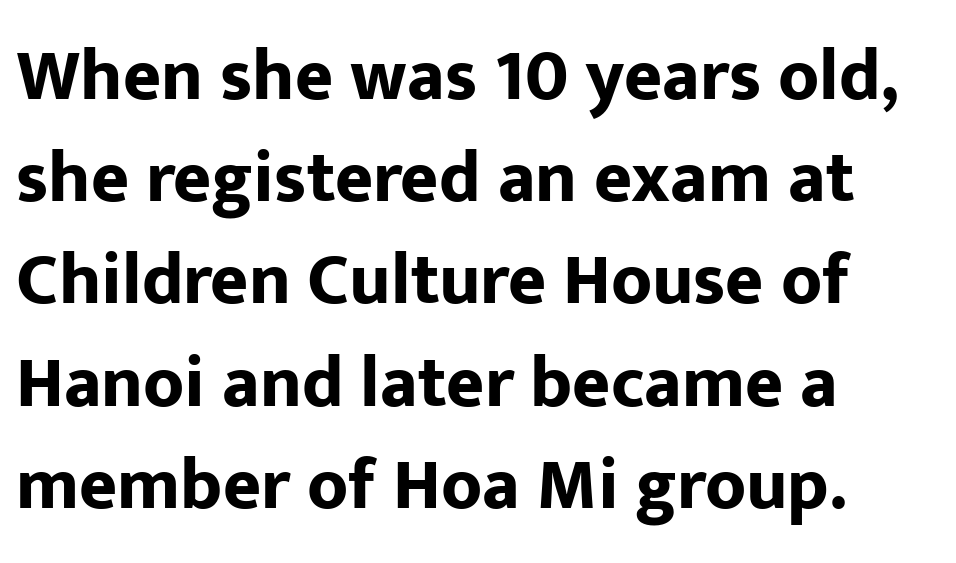
Q: Is the text bold? A: Yes.
Q: Is the text italic (slanted)? A: No, it is upright.
Q: Is the typeface a serif or a sans-serif typeface? A: Sans-serif.
Q: Is the text underlined? A: No.
Q: How is the paragraph aligned? A: Left-aligned.
Q: Is the spacing between letters normal or unusually wide? A: Normal.
Q: Is the spacing between lines tight, normal or loose? A: Normal.
Q: Width (condensed, normal, or wide)? A: Normal.
Q: Stroke contrast? A: Low.
Q: x-height? A: Medium.
Q: Monospaced? A: No.
